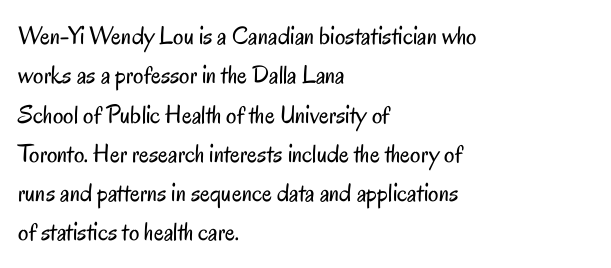
Q: Is the text bold? A: No.
Q: Is the text italic (slanted)? A: No, it is upright.
Q: Is the text underlined? A: No.
Q: How is the paragraph aligned? A: Left-aligned.
Q: Is the spacing between letters normal or unusually wide? A: Normal.
Q: Is the spacing between lines tight, normal or loose? A: Normal.
